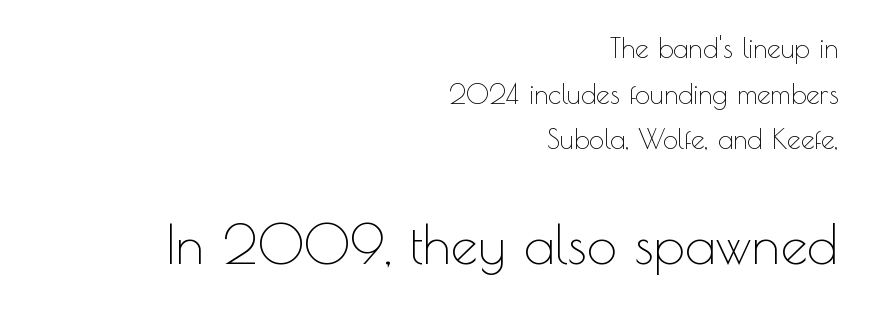
Default kerning and tracking; the words read as compact shapes. The gap between lines stays unmarked. Designer's note — italics off, roman on. Observe the absence of serifs on each vertical stroke in this sample. Each line ends at the same right margin while the left side varies. Regular leading.
